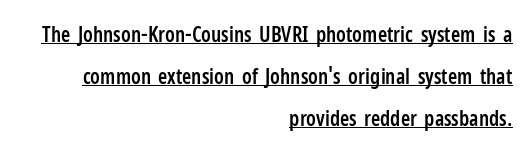
Q: Is the text bold? A: Semi-bold.
Q: Is the text italic (slanted)? A: No, it is upright.
Q: Is the text underlined? A: Yes.
Q: How is the paragraph aligned? A: Right-aligned.
Q: Is the spacing between letters normal or unusually wide? A: Normal.
Q: Is the spacing between lines tight, normal or loose? A: Loose.
